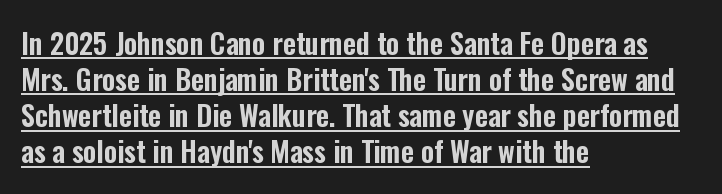
The image shows 28 px condensed sans-serif type, upright; set left-aligned, normal line spacing (1.29x), normal letter spacing, underlined; low stroke contrast and a medium x-height.
